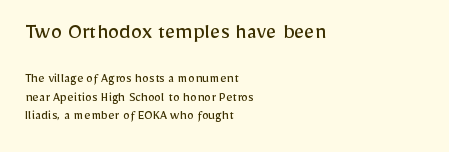
{"italic": "no", "bold": "no", "underline": "no", "align": "left", "line_spacing": "normal", "line_spacing_ratio": 1.33, "letter_spacing": "normal", "letter_spacing_em": 0.0, "larger_block": "first", "size_ratio": 1.64, "glyph_px": 23}
